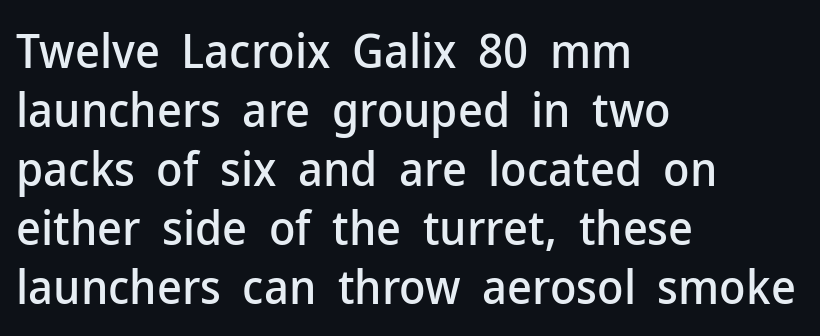
The image shows 48 px sans-serif type, upright; set left-aligned, line spacing 1.23x, normal letter spacing, not underlined; low stroke contrast and a medium x-height.
